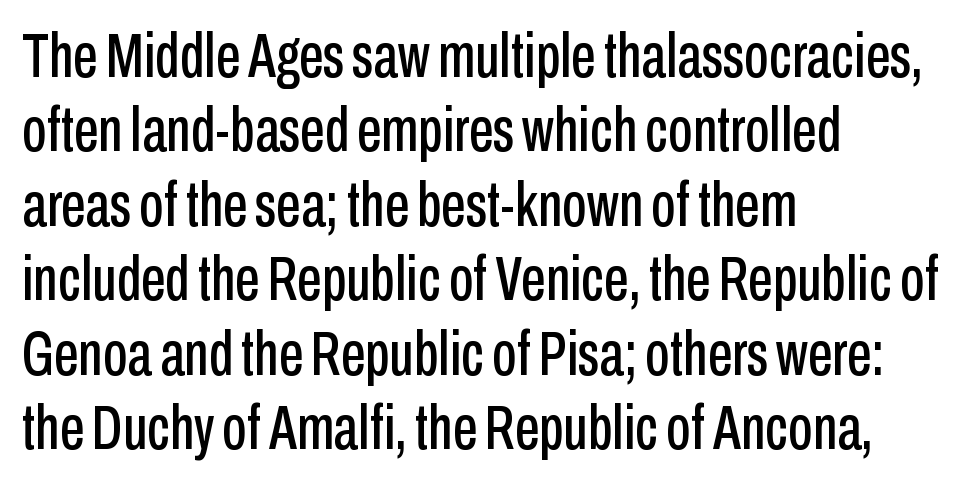
Q: Is the text italic (slanted)? A: No, it is upright.
Q: Is the typeface a serif or a sans-serif typeface? A: Sans-serif.
Q: Is the text underlined? A: No.
Q: How is the paragraph aligned? A: Left-aligned.
Q: Is the spacing between letters normal or unusually wide? A: Normal.
Q: Width (condensed, normal, or wide)? A: Condensed.
Q: Stroke contrast? A: Low.
Q: x-height? A: Medium.
Q: Monospaced? A: No.
